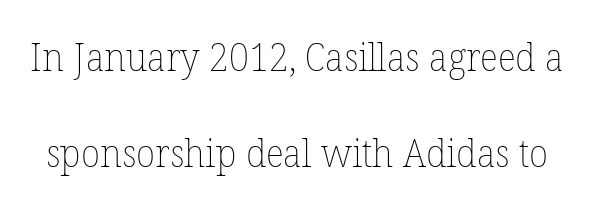
Q: Is the text bold? A: No.
Q: Is the text italic (slanted)? A: No, it is upright.
Q: Is the text underlined? A: No.
Q: Is the spacing between letters normal or unusually wide? A: Normal.
Q: Is the spacing between lines tight, normal or loose? A: Loose.
Q: Width (condensed, normal, or wide)? A: Normal.
Q: Stroke contrast? A: Low.
Q: x-height? A: Medium.
Q: Monospaced? A: No.
